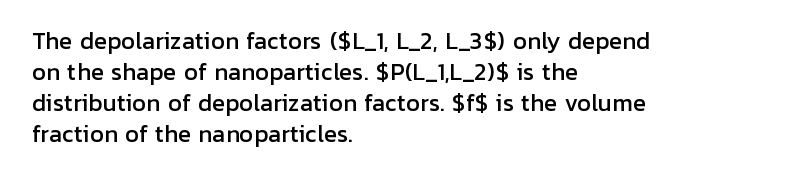
The image shows 22 px text type, upright; set left-aligned, normal line spacing (1.41x), normal letter spacing, not underlined.
